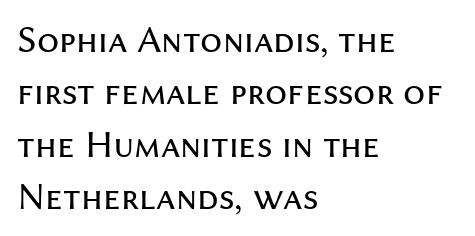
Q: Is the text bold? A: No.
Q: Is the text italic (slanted)? A: No, it is upright.
Q: Is the typeface a serif or a sans-serif typeface? A: Sans-serif.
Q: Is the text underlined? A: No.
Q: How is the paragraph aligned? A: Left-aligned.
Q: Is the spacing between letters normal or unusually wide? A: Normal.
Q: Is the spacing between lines tight, normal or loose? A: Normal.
Q: Width (condensed, normal, or wide)? A: Normal.
Q: Stroke contrast? A: Medium.
Q: x-height? A: Medium.
Q: Monospaced? A: No.
